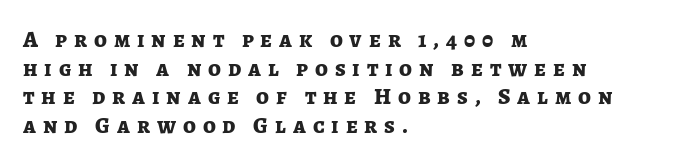
Q: Is the text bold? A: Yes.
Q: Is the text italic (slanted)? A: No, it is upright.
Q: Is the text underlined? A: No.
Q: How is the paragraph aligned? A: Left-aligned.
Q: Is the spacing between letters normal or unusually wide? A: Unusually wide.
Q: Is the spacing between lines tight, normal or loose? A: Normal.
